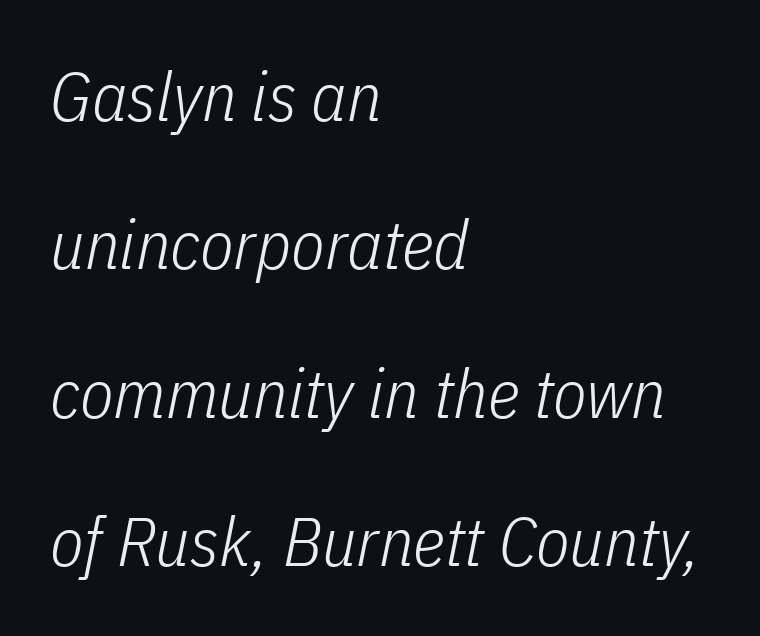
{"italic": "yes", "lean": "right", "slant_degrees": 11, "bold": "no", "weight": "light", "width": "condensed", "stroke_contrast": "low", "x_height": "medium", "monospaced": "no", "underline": "no", "align": "left", "line_spacing": "loose", "line_spacing_ratio": 2.15, "letter_spacing": "normal", "letter_spacing_em": 0.0, "glyph_px": 69}
